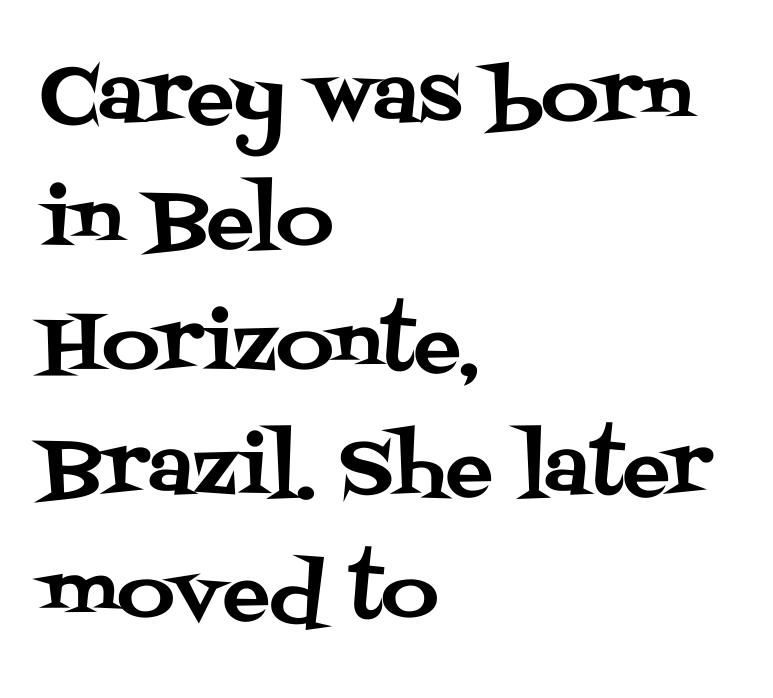
Examine the stroke ends and you'll spot serifs. The space beneath each line is pristine and unruled. The letters advance in unequal steps, a hallmark of proportional type. The space between consecutive lines is moderate.
